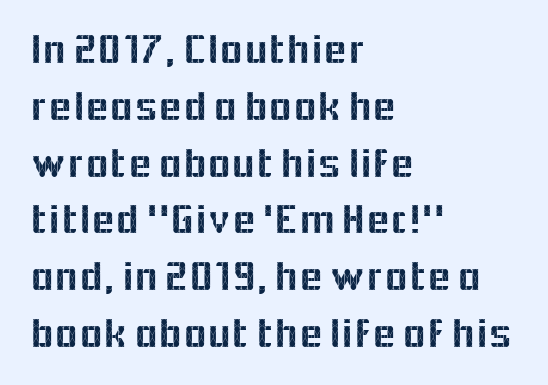
There is no visible air inserted between adjacent glyphs. Examine the stroke ends and you'll find no serifs. Summary of vertical rhythm: regular, with standard interline spacing. Clear beneath every line of the passage.
